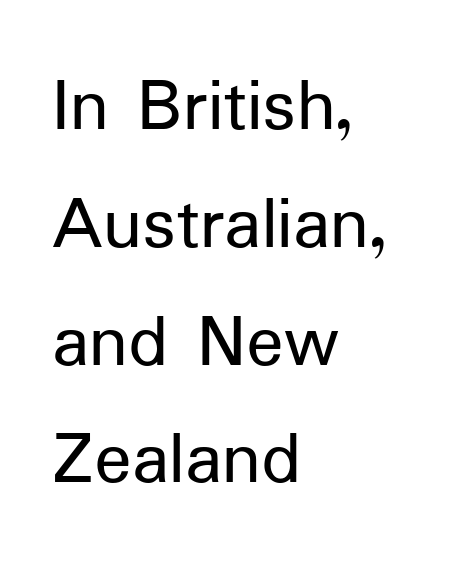
Each letter's strokes conclude bluntly, with no projecting serifs. Think of a printed novel: that variable character pitch is what you see here. Check the space under the baseline: it is left empty. If you drew a line through each stem, it would be perfectly vertical. These lines sit exactly where default settings would place them.
